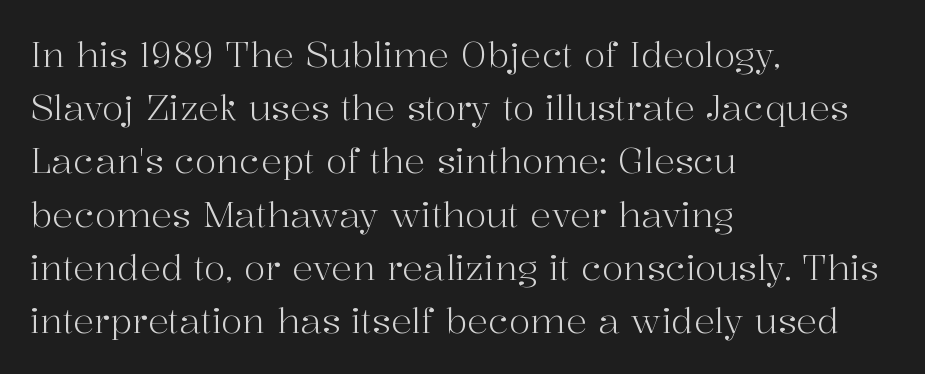
Q: Is the text bold? A: No.
Q: Is the text italic (slanted)? A: No, it is upright.
Q: Is the typeface a serif or a sans-serif typeface? A: Serif.
Q: Is the text underlined? A: No.
Q: How is the paragraph aligned? A: Left-aligned.
Q: Is the spacing between letters normal or unusually wide? A: Normal.
Q: Is the spacing between lines tight, normal or loose? A: Normal.
Q: Width (condensed, normal, or wide)? A: Normal.
Q: Stroke contrast? A: High.
Q: x-height? A: Medium.
Q: Monospaced? A: No.
